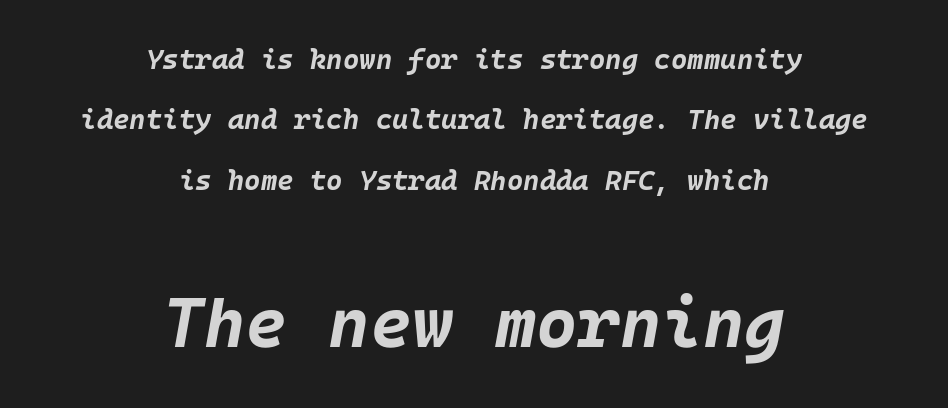
The image shows 71 px bold type, italic (leaning right); set centered, loose line spacing (2.16x), normal letter spacing, not underlined; the second (bottom) block is 2.54x larger; low stroke contrast and a large x-height.
